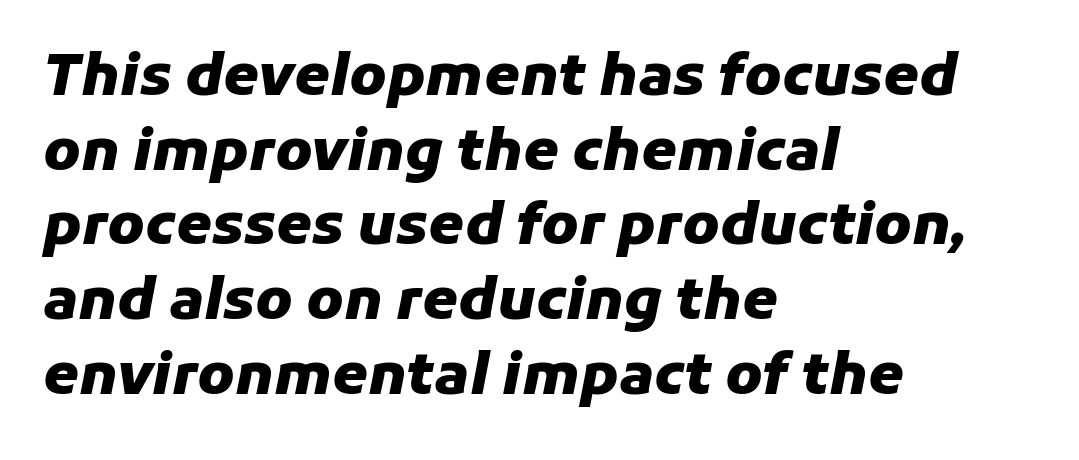
{"italic": "yes", "lean": "right", "slant_degrees": 11, "bold": "yes", "weight": "heavy", "width": "normal", "stroke_contrast": "low", "x_height": "medium", "monospaced": "no", "underline": "no", "align": "left", "line_spacing": "normal", "line_spacing_ratio": 1.31, "letter_spacing": "normal", "letter_spacing_em": 0.0, "glyph_px": 57}
